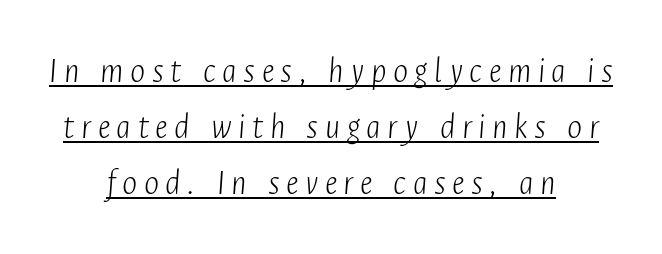
The image shows 36 px light, condensed type, italic (leaning right); set centered, normal line spacing (1.55x), underlined; low stroke contrast and a medium x-height.
